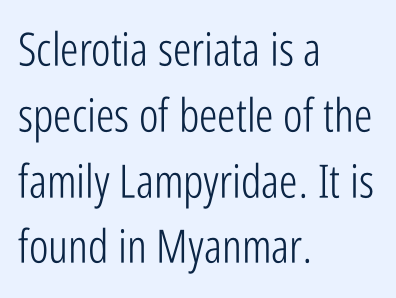
Q: Is the text bold? A: No.
Q: Is the text italic (slanted)? A: No, it is upright.
Q: Is the typeface a serif or a sans-serif typeface? A: Sans-serif.
Q: Is the text underlined? A: No.
Q: How is the paragraph aligned? A: Left-aligned.
Q: Is the spacing between letters normal or unusually wide? A: Normal.
Q: Is the spacing between lines tight, normal or loose? A: Normal.
Q: Width (condensed, normal, or wide)? A: Condensed.
Q: Stroke contrast? A: Low.
Q: x-height? A: Medium.
Q: Monospaced? A: No.
